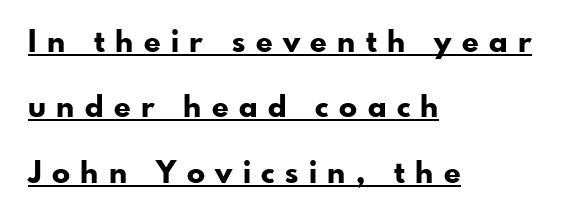
{"serif": "no", "italic": "no", "bold": "yes", "weight": "bold", "width": "normal", "stroke_contrast": "low", "x_height": "small", "monospaced": "no", "underline": "yes", "align": "left", "line_spacing": "loose", "line_spacing_ratio": 2.18, "letter_spacing": "wide", "letter_spacing_em": 0.35, "glyph_px": 30}
